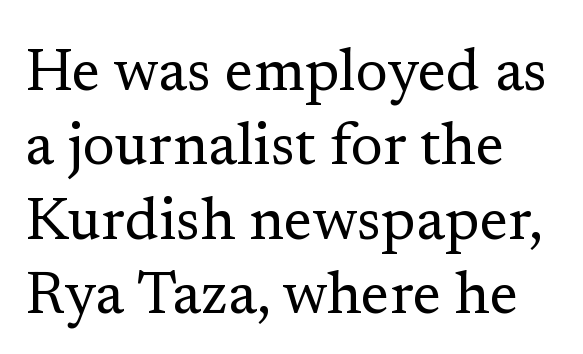
{"serif": "yes", "italic": "no", "bold": "no", "weight": "regular", "width": "normal", "stroke_contrast": "low", "x_height": "medium", "monospaced": "no", "underline": "no", "align": "left", "line_spacing": "normal", "line_spacing_ratio": 1.26, "letter_spacing": "normal", "letter_spacing_em": 0.0, "glyph_px": 59}
